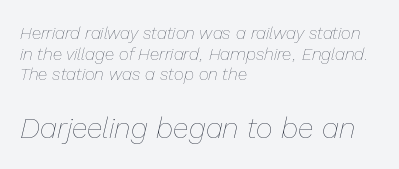
Q: Is the text bold? A: No.
Q: Is the text italic (slanted)? A: Yes, it leans right by about 13 degrees.
Q: Is the text underlined? A: No.
Q: How is the paragraph aligned? A: Left-aligned.
Q: Is the spacing between letters normal or unusually wide? A: Normal.
Q: Which block of text is set in a larger size, the first (top) or the second (bottom)? A: The second (bottom) one.
Q: Width (condensed, normal, or wide)? A: Normal.
Q: Stroke contrast? A: Low.
Q: x-height? A: Medium.
Q: Monospaced? A: No.
